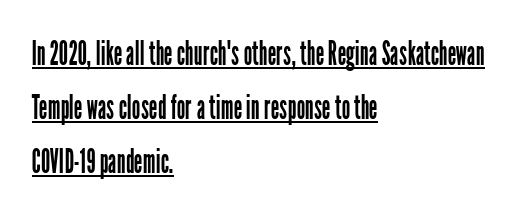
The image shows 34 px regular-weight, condensed sans-serif type, upright; set left-aligned, normal line spacing (1.59x), normal letter spacing, underlined; low stroke contrast and a medium x-height.
